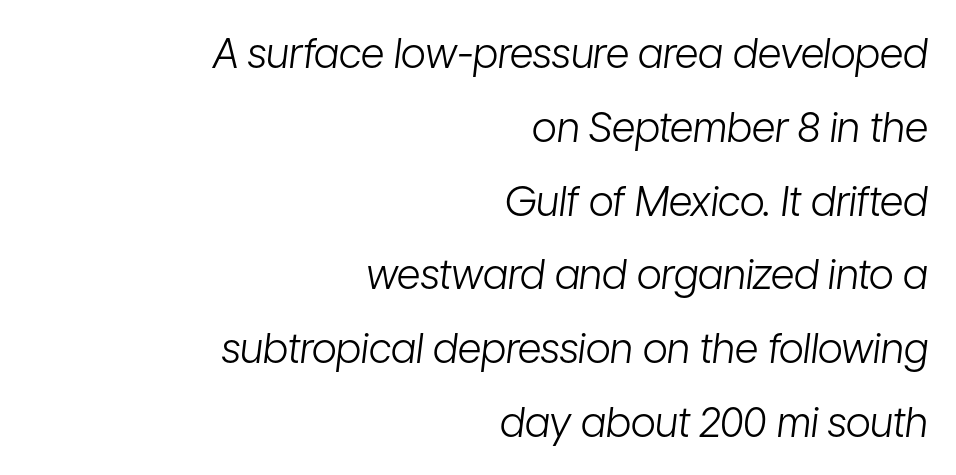
The image shows 41 px light, condensed type, italic (leaning right); set right-aligned, line spacing 1.8x, normal letter spacing, not underlined; low stroke contrast and a medium x-height.
